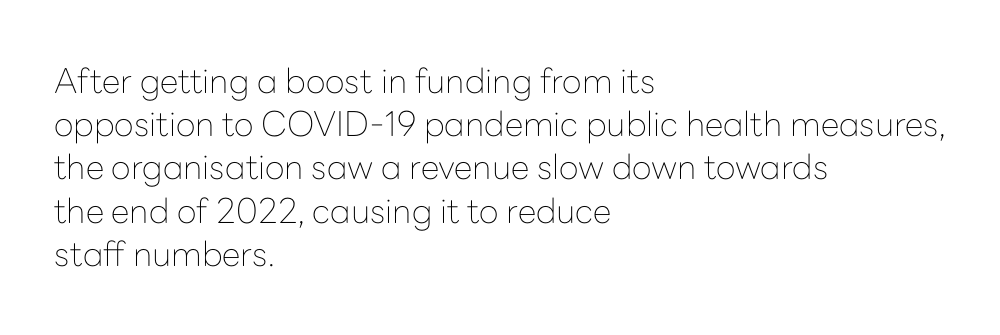
Quick note: not italic, upright. Each new line begins a customary step beneath the previous one. Here the glyphs are tracked normally, forming tight word shapes. Classification — sans serif. The text block is weighted toward the left margin, trailing off unevenly rightward.
